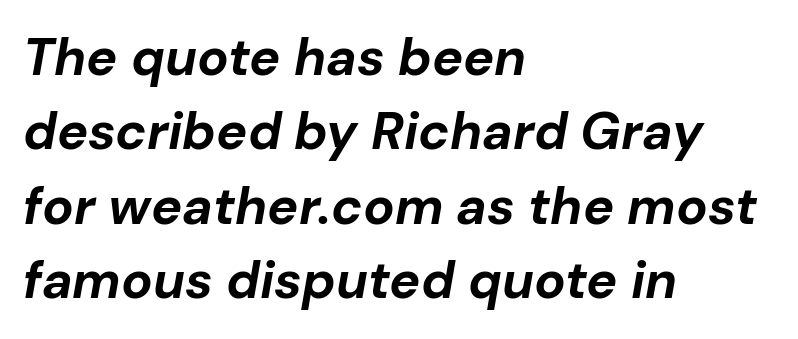
The image shows 52 px bold type, italic (leaning right); set left-aligned, normal line spacing (1.43x), normal letter spacing, not underlined; low stroke contrast and a medium x-height.
